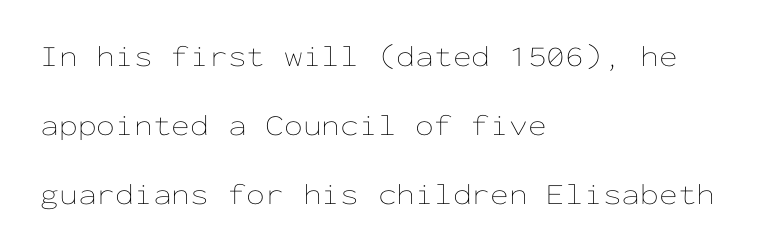
Each letter, wide or thin by design, is forced into the same width here. No italicization has been applied; the sample stays upright. Typeset ragged right — the left edge is the straight one. The zone under the glyphs is completely vacant.
